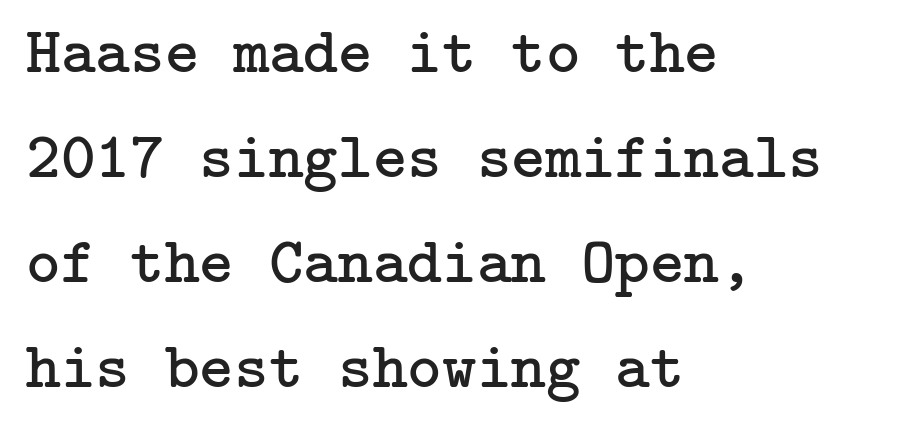
{"serif": "yes", "italic": "no", "bold": "no", "weight": "regular", "width": "normal", "stroke_contrast": "low", "x_height": "medium", "underline": "no", "align": "left", "line_spacing": "normal", "line_spacing_ratio": 1.59, "letter_spacing": "normal", "letter_spacing_em": 0.0, "glyph_px": 66}
